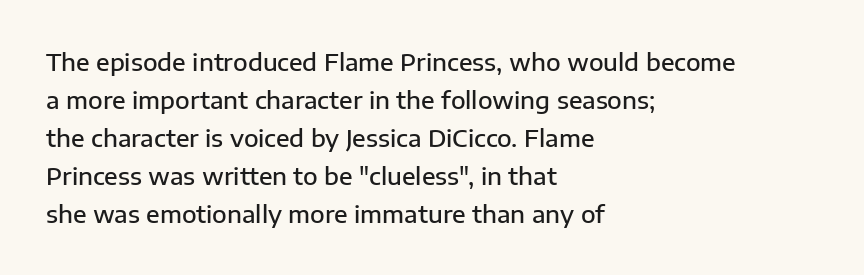
The image shows 24 px text type, upright; set left-aligned, normal line spacing (1.58x), normal letter spacing, not underlined.
